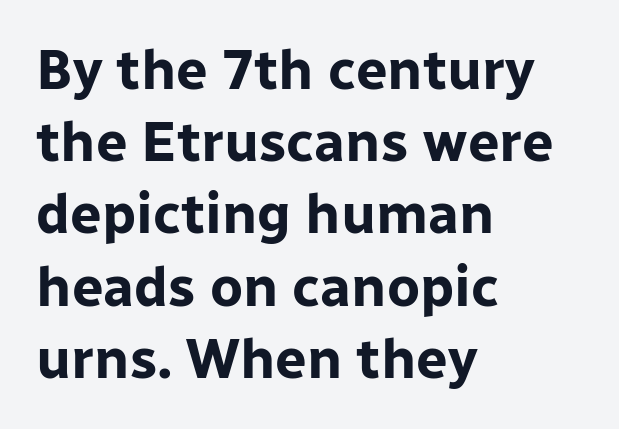
The image shows 56 px bold sans-serif type, upright; set left-aligned, normal line spacing (1.29x), normal letter spacing, not underlined; low stroke contrast and a medium x-height.
